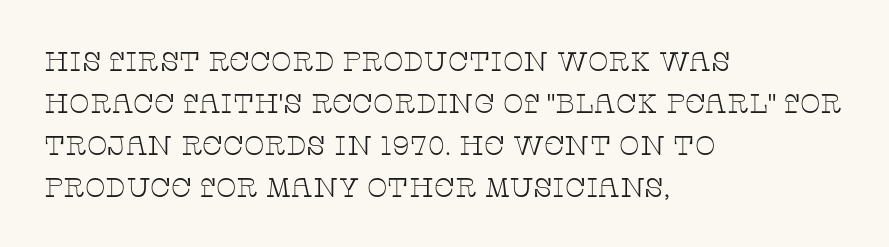
The image shows 27 px text type, upright; set left-aligned, normal line spacing (1.55x), normal letter spacing, not underlined.
